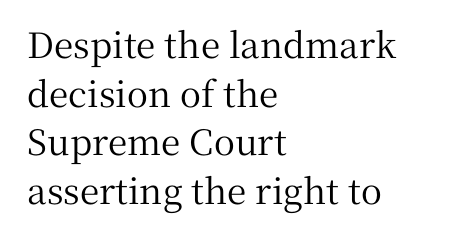
The image shows 35 px serif type, upright; set left-aligned, normal line spacing (1.39x), normal letter spacing, not underlined; medium stroke contrast and a medium x-height.
